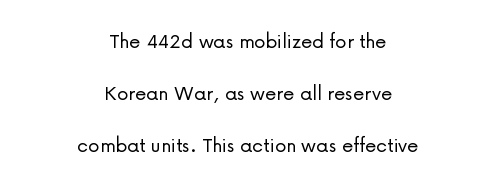
{"italic": "no", "bold": "no", "underline": "no", "align": "center", "line_spacing": "loose", "line_spacing_ratio": 2.27, "letter_spacing": "normal", "letter_spacing_em": 0.0, "glyph_px": 23}
